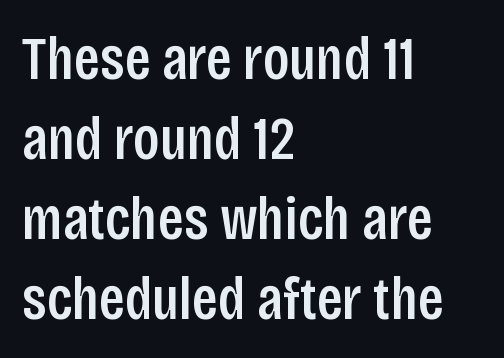
Q: Is the text bold? A: Semi-bold.
Q: Is the text italic (slanted)? A: No, it is upright.
Q: Is the typeface a serif or a sans-serif typeface? A: Sans-serif.
Q: Is the text underlined? A: No.
Q: How is the paragraph aligned? A: Left-aligned.
Q: Is the spacing between letters normal or unusually wide? A: Normal.
Q: Is the spacing between lines tight, normal or loose? A: Normal.
Q: Width (condensed, normal, or wide)? A: Condensed.
Q: Stroke contrast? A: Low.
Q: x-height? A: Large.
Q: Monospaced? A: No.
